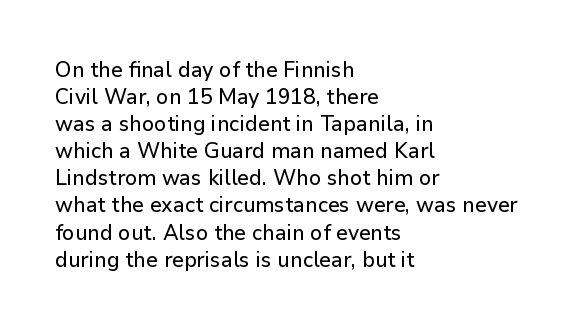
The letters stand straight up with perfectly vertical stems. Tracking here is standard; glyphs follow each other at the usual distance. Whoever set this chose a conventional vertical rhythm. The paragraph has a hard left edge and a soft right edge. Has an underline been added? It has not.
